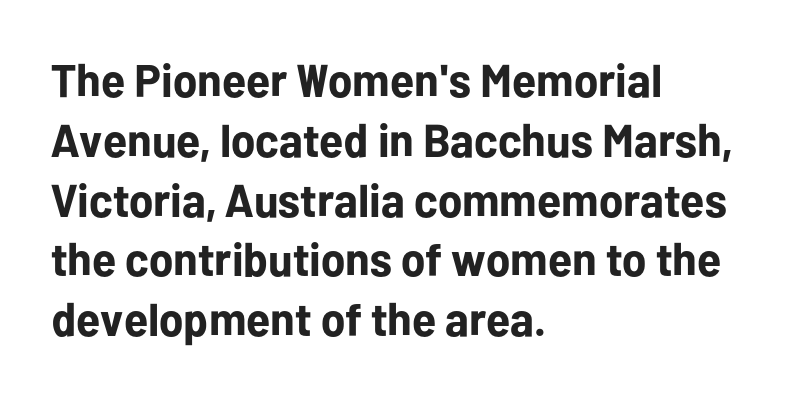
Is the letter spacing exaggerated? No — it looks like the ordinary default. Reading down the block, your eye returns to a fixed left position each line. Proportional: the letters do not fall into vertical columns. A typesetter would call this leading conventional body-copy spacing. The characters display no serif detailing; their extremities are plain.
